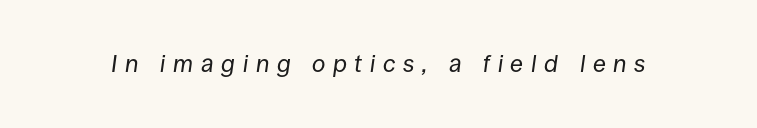
{"italic": "yes", "lean": "right", "slant_degrees": 8, "bold": "no", "underline": "no", "letter_spacing": "wide", "letter_spacing_em": 0.32, "glyph_px": 24}
